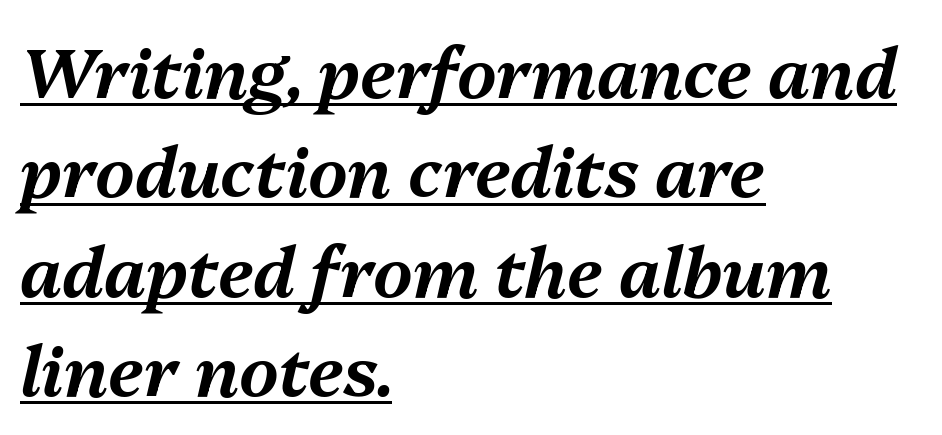
The image shows 69 px text type, italic (leaning right); set left-aligned, normal line spacing (1.44x), normal letter spacing, underlined; medium stroke contrast and a medium x-height.
